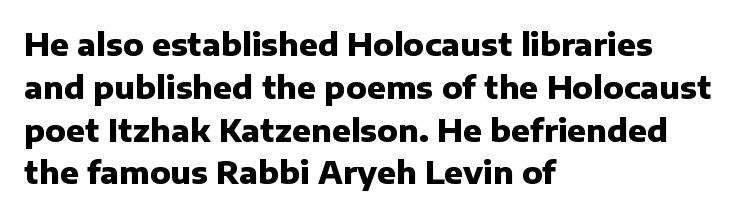
The image shows 31 px heavy sans-serif type, upright; set left-aligned, normal line spacing (1.38x), normal letter spacing, not underlined; low stroke contrast and a medium x-height.
